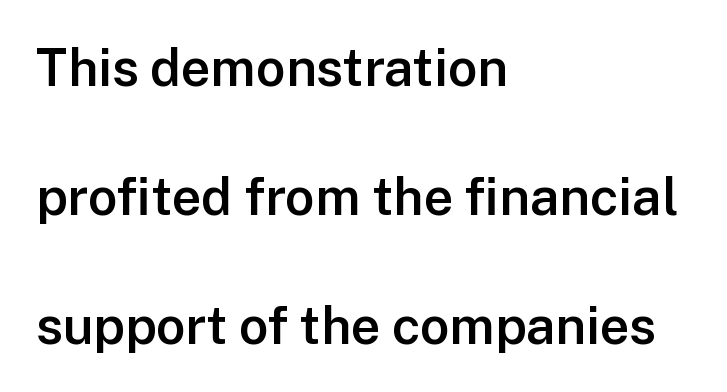
Honestly, the rows look like they've been pulled way apart. Note the varied advance widths — an 'i' is clearly narrower than an 'm'. The passage shown has conventional tracking throughout. The zone under the glyphs is completely vacant. A roman cut, with each character standing at attention. What weight is shown? A semibold, between regular and bold.
